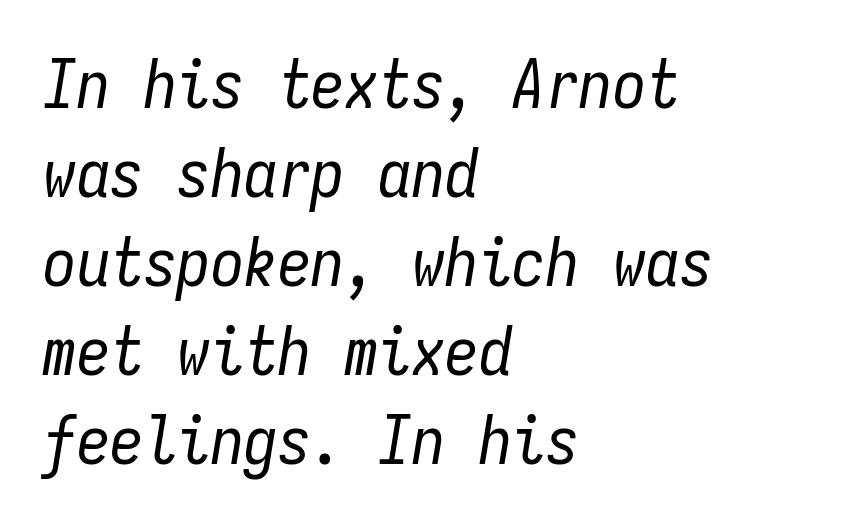
The image shows 67 px regular-weight, condensed type, italic (leaning right), monospaced; set left-aligned, normal line spacing (1.33x), normal letter spacing, not underlined; low stroke contrast and a medium x-height.
